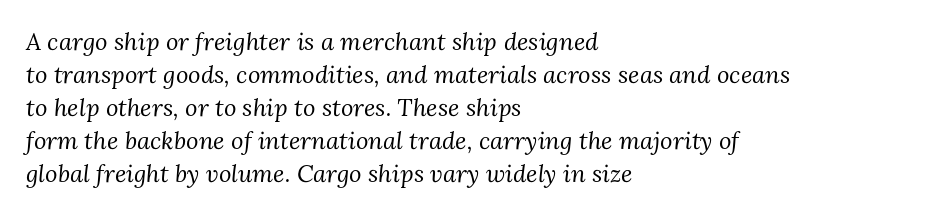
Looking at the ascenders, they clearly lean. Vertical spacing — default. The rendering anchors every line to the left-hand side. Does extra space separate the letters? No, they use regular spacing.
